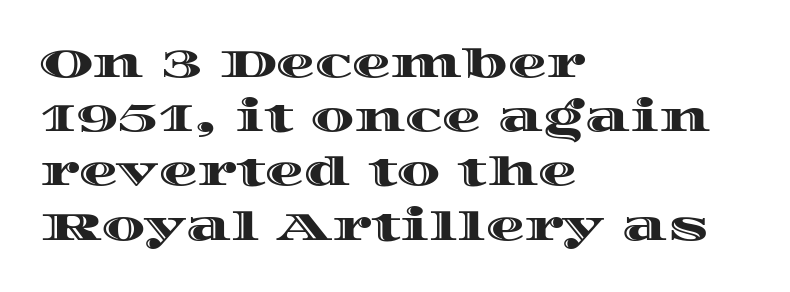
{"italic": "no", "width": "wide", "x_height": "large", "monospaced": "no", "underline": "no", "align": "left", "line_spacing": "normal", "line_spacing_ratio": 1.39, "letter_spacing": "normal", "letter_spacing_em": 0.0, "glyph_px": 39}
